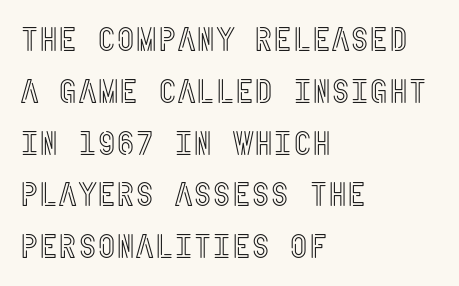
{"italic": "no", "width": "condensed", "x_height": "large", "underline": "no", "align": "left", "line_spacing": "normal", "line_spacing_ratio": 1.57, "letter_spacing": "normal", "letter_spacing_em": 0.0, "glyph_px": 33}
